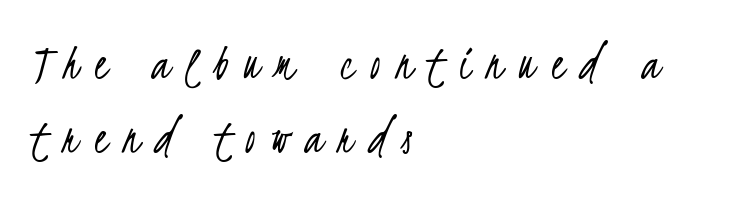
Q: Is the text bold? A: No.
Q: Is the typeface a serif or a sans-serif typeface? A: Sans-serif.
Q: Is the text underlined? A: No.
Q: How is the paragraph aligned? A: Left-aligned.
Q: Is the spacing between letters normal or unusually wide? A: Unusually wide.
Q: Is the spacing between lines tight, normal or loose? A: Normal.
Q: Width (condensed, normal, or wide)? A: Condensed.
Q: Stroke contrast? A: Low.
Q: x-height? A: Small.
Q: Monospaced? A: No.
